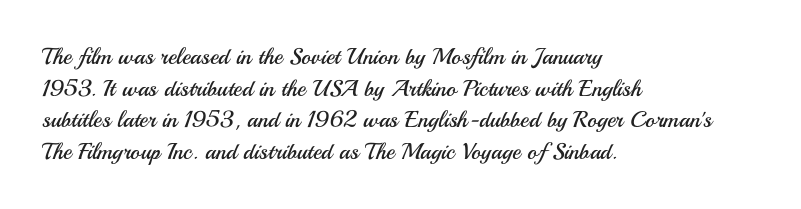
Line spacing here is normal. The text block is weighted toward the left margin, trailing off unevenly rightward. Lines of text with bare space underneath. Nothing unusual about the tracking: characters are spaced as the font intends. A quiet, ordinary-to-light weight characterises the typeface.
